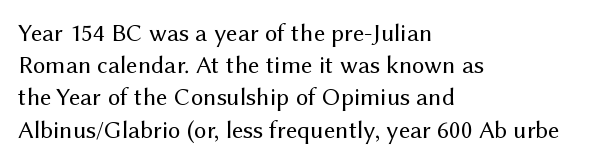
The image shows 25 px text type, upright; set left-aligned, normal line spacing (1.29x), normal letter spacing, not underlined.
